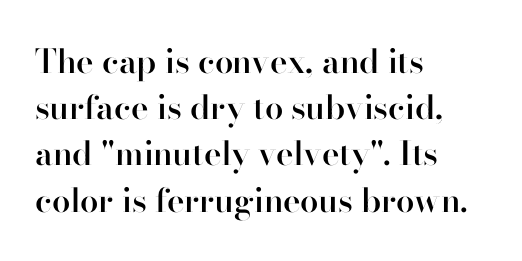
{"serif": "no", "italic": "no", "bold": "semi", "weight": "semibold", "width": "normal", "stroke_contrast": "high", "x_height": "small", "monospaced": "no", "underline": "no", "align": "left", "line_spacing": "normal", "line_spacing_ratio": 1.4, "letter_spacing": "normal", "letter_spacing_em": 0.0, "glyph_px": 33}
